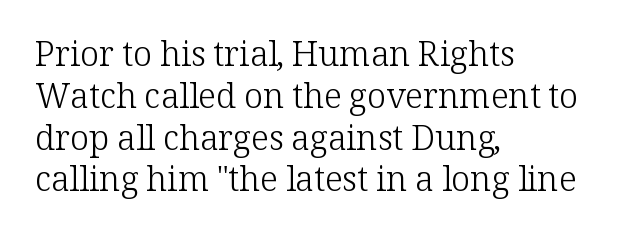
Q: Is the text bold? A: No.
Q: Is the text italic (slanted)? A: No, it is upright.
Q: Is the typeface a serif or a sans-serif typeface? A: Serif.
Q: Is the text underlined? A: No.
Q: How is the paragraph aligned? A: Left-aligned.
Q: Is the spacing between letters normal or unusually wide? A: Normal.
Q: Width (condensed, normal, or wide)? A: Normal.
Q: Stroke contrast? A: Low.
Q: x-height? A: Medium.
Q: Monospaced? A: No.
